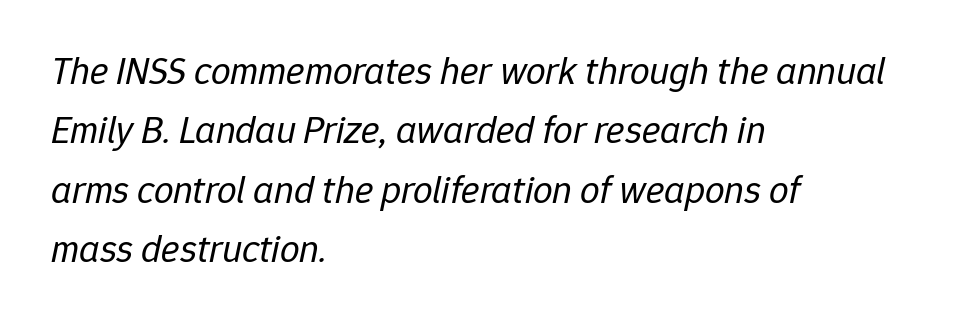
The foot of each line stays bare and open. The text block is weighted toward the left margin, trailing off unevenly rightward. The letters are slanted; this is an italic face. These lines sit exactly where default settings would place them.
